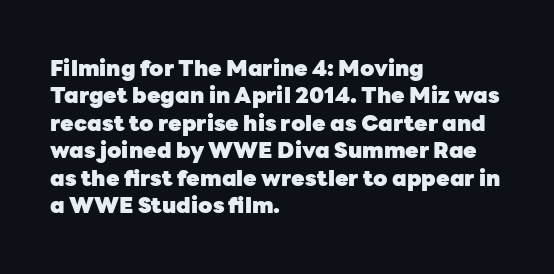
The image shows 22 px bold type, upright; set left-aligned, normal line spacing (1.25x), normal letter spacing, not underlined.
